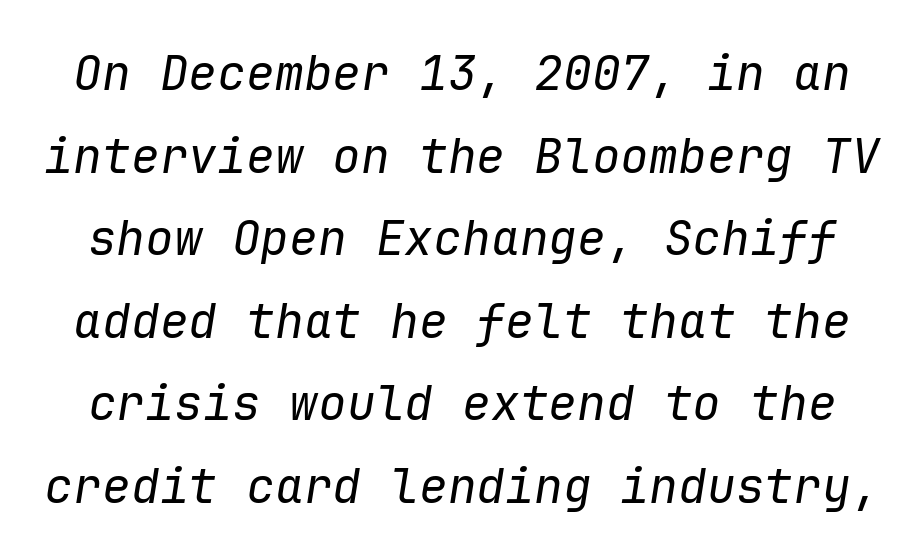
{"italic": "yes", "lean": "right", "slant_degrees": 9, "bold": "no", "weight": "regular", "width": "normal", "stroke_contrast": "low", "x_height": "medium", "monospaced": "yes", "underline": "no", "line_spacing_ratio": 1.72, "letter_spacing": "normal", "letter_spacing_em": 0.0, "glyph_px": 48}
